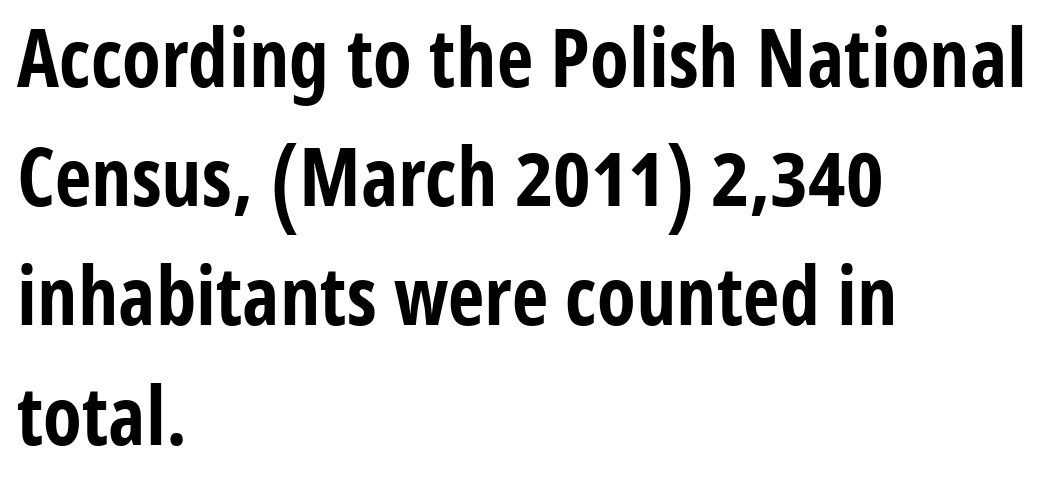
The image shows 80 px bold, condensed sans-serif type, upright; set left-aligned, normal line spacing (1.49x), normal letter spacing, not underlined; low stroke contrast and a medium x-height.
